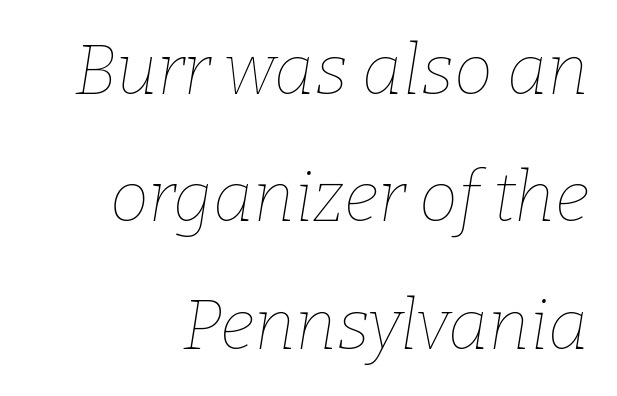
Q: Is the text bold? A: No.
Q: Is the text italic (slanted)? A: Yes, it leans right by about 9 degrees.
Q: Is the text underlined? A: No.
Q: How is the paragraph aligned? A: Right-aligned.
Q: Is the spacing between letters normal or unusually wide? A: Normal.
Q: Width (condensed, normal, or wide)? A: Normal.
Q: Stroke contrast? A: Low.
Q: x-height? A: Medium.
Q: Monospaced? A: No.
